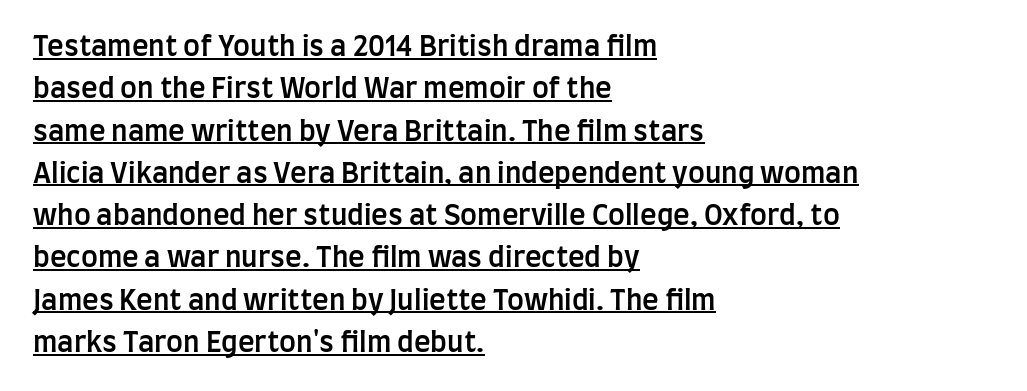
{"serif": "no", "italic": "no", "bold": "semi", "weight": "semibold", "width": "condensed", "stroke_contrast": "low", "x_height": "large", "monospaced": "no", "underline": "yes", "align": "left", "line_spacing": "normal", "line_spacing_ratio": 1.51, "letter_spacing": "normal", "letter_spacing_em": 0.0, "glyph_px": 28}
